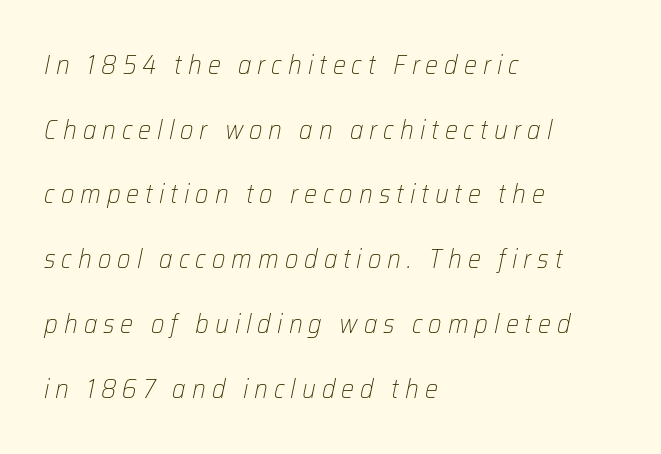
Q: Is the text bold? A: No.
Q: Is the text italic (slanted)? A: Yes, it leans right by about 12 degrees.
Q: Is the text underlined? A: No.
Q: How is the paragraph aligned? A: Left-aligned.
Q: Is the spacing between letters normal or unusually wide? A: Unusually wide.
Q: Is the spacing between lines tight, normal or loose? A: Loose.
